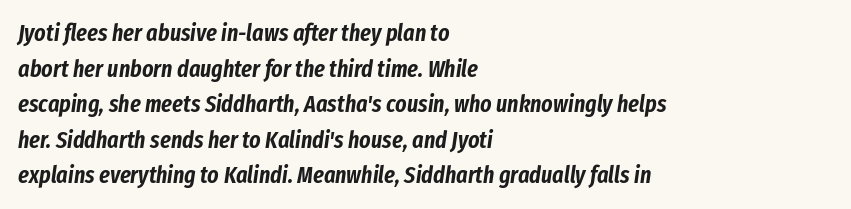
The image shows 24 px text type, italic (leaning right); set left-aligned, normal line spacing (1.48x), normal letter spacing, not underlined.
